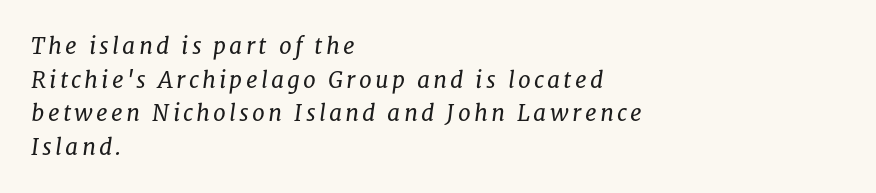
{"italic": "yes", "lean": "right", "slant_degrees": 8, "bold": "no", "underline": "no", "align": "left", "line_spacing": "normal", "line_spacing_ratio": 1.46, "glyph_px": 23}
